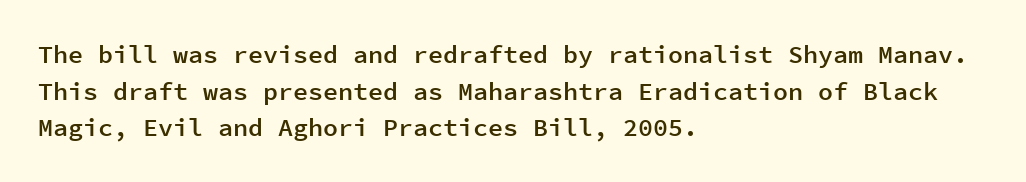
The image shows 25 px text type, upright; set left-aligned, normal line spacing (1.47x), normal letter spacing, not underlined.
